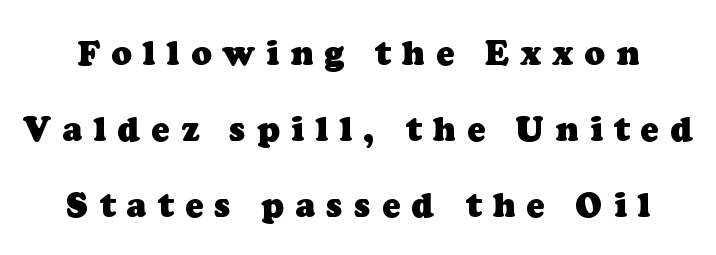
{"serif": "yes", "bold": "yes", "weight": "heavy", "width": "normal", "stroke_contrast": "low", "x_height": "medium", "monospaced": "no", "underline": "no", "line_spacing": "loose", "line_spacing_ratio": 2.24, "letter_spacing": "wide", "letter_spacing_em": 0.33, "glyph_px": 34}
